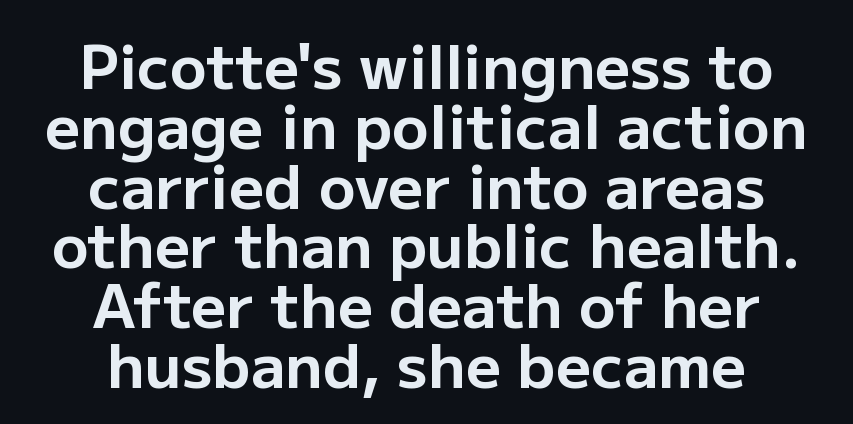
{"serif": "no", "italic": "no", "bold": "yes", "weight": "bold", "width": "normal", "stroke_contrast": "low", "x_height": "medium", "monospaced": "no", "underline": "no", "align": "center", "line_spacing": "tight", "line_spacing_ratio": 0.98, "letter_spacing": "normal", "letter_spacing_em": 0.0, "glyph_px": 61}
